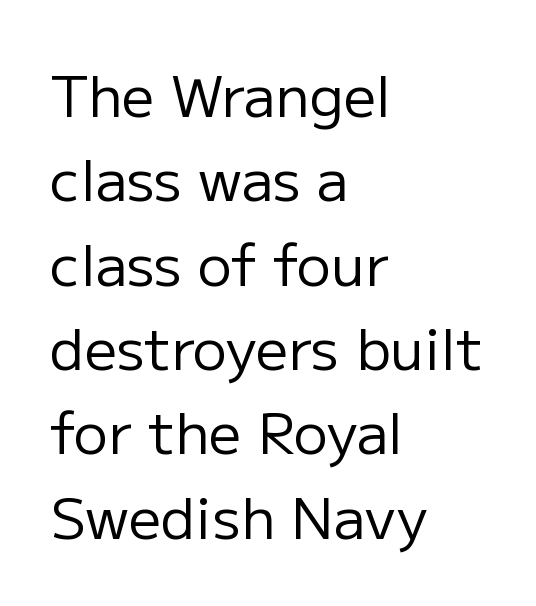
{"serif": "no", "italic": "no", "bold": "no", "weight": "regular", "width": "normal", "stroke_contrast": "low", "x_height": "medium", "monospaced": "no", "underline": "no", "align": "left", "line_spacing": "normal", "line_spacing_ratio": 1.48, "letter_spacing": "normal", "letter_spacing_em": 0.0, "glyph_px": 57}
